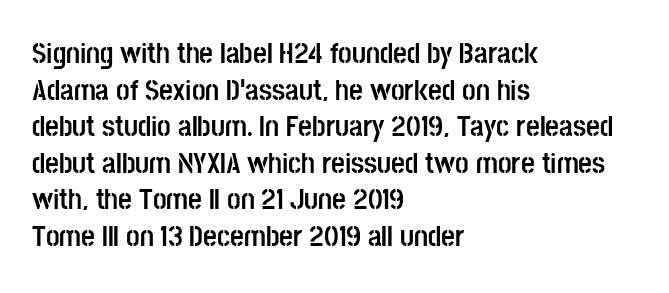
{"serif": "no", "italic": "no", "bold": "yes", "weight": "semibold", "width": "condensed", "stroke_contrast": "low", "x_height": "large", "monospaced": "no", "underline": "no", "align": "left", "line_spacing_ratio": 1.22, "letter_spacing": "normal", "letter_spacing_em": 0.0, "glyph_px": 30}
